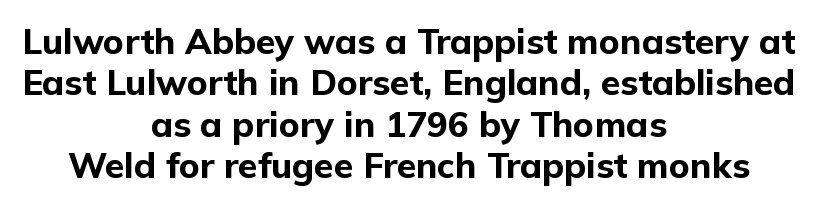
{"serif": "no", "italic": "no", "bold": "yes", "weight": "bold", "width": "normal", "stroke_contrast": "low", "x_height": "medium", "monospaced": "no", "underline": "no", "align": "center", "line_spacing_ratio": 1.18, "letter_spacing": "normal", "letter_spacing_em": 0.0, "glyph_px": 35}
